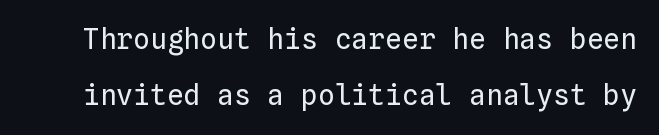
Quick note: not italic, upright. Does the leading feel generous? Absolutely, it's lavish. Spacing verdict: monospaced, one width for all characters. A typesetter would call this zero additional tracking. The glyphs are unaccompanied by any horizontal stroke below them. Weight class: somewhere from thin through regular.
